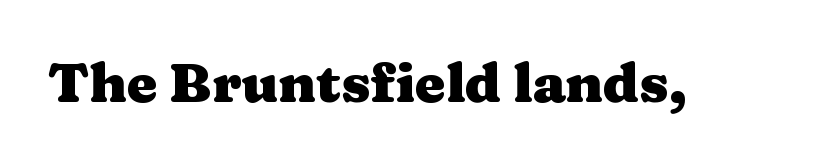
Q: Is the text bold? A: Yes.
Q: Is the text italic (slanted)? A: No, it is upright.
Q: Is the typeface a serif or a sans-serif typeface? A: Serif.
Q: Is the text underlined? A: No.
Q: Is the spacing between letters normal or unusually wide? A: Normal.
Q: Width (condensed, normal, or wide)? A: Wide.
Q: Stroke contrast? A: Medium.
Q: x-height? A: Medium.
Q: Monospaced? A: No.
